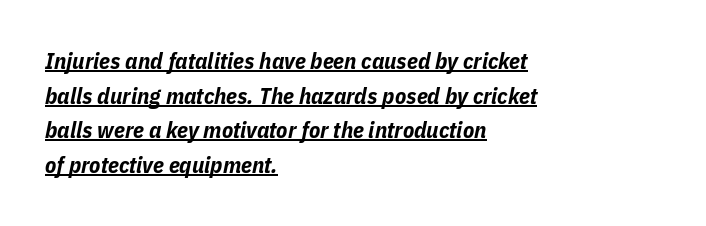
The image shows 23 px bold type, italic (leaning right); set left-aligned, normal line spacing (1.51x), normal letter spacing, underlined.
